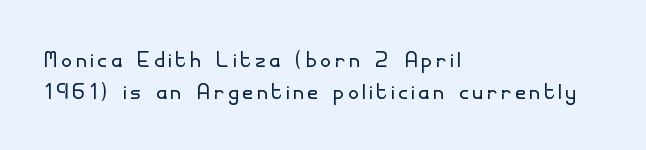
No feet cap the strokes, marking this as sans-serif type. Note the varied advance widths — an 'i' is clearly narrower than an 'm'. Does the lettering tilt? It doesn't — this is upright. Is the type heavy? It reads as light-to-regular instead. Bare-footed words on every line. The paragraph has a hard left edge and a soft right edge.
